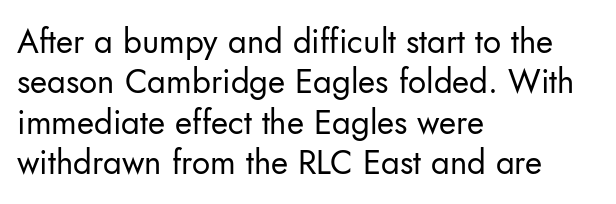
Q: Is the text bold? A: No.
Q: Is the text italic (slanted)? A: No, it is upright.
Q: Is the typeface a serif or a sans-serif typeface? A: Sans-serif.
Q: Is the text underlined? A: No.
Q: How is the paragraph aligned? A: Left-aligned.
Q: Is the spacing between letters normal or unusually wide? A: Normal.
Q: Width (condensed, normal, or wide)? A: Normal.
Q: Stroke contrast? A: Low.
Q: x-height? A: Small.
Q: Monospaced? A: No.
